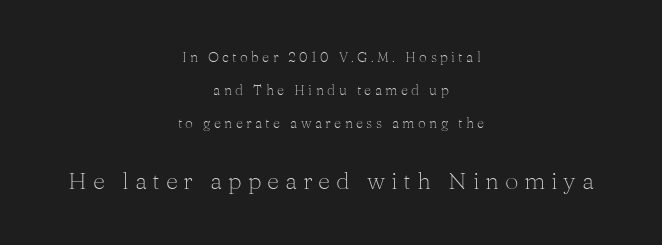
Caption: expanded tracking, letters set apart. Quick note: interline space is abundant. Quick note: not italic, upright. These glyphs show unthickened strokes, regular width or finer. The composition opens small and finishes big. This rendering features lettering with no underline.
